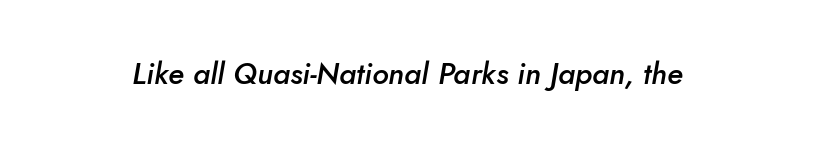
The image shows 30 px semibold type, italic (leaning right); set normal letter spacing, not underlined; low stroke contrast and a small x-height.
